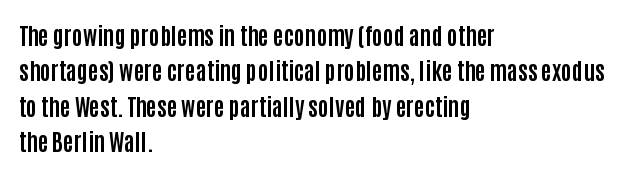
{"italic": "no", "bold": "yes", "underline": "no", "align": "left", "line_spacing": "normal", "line_spacing_ratio": 1.54, "letter_spacing": "normal", "letter_spacing_em": 0.0, "glyph_px": 23}
